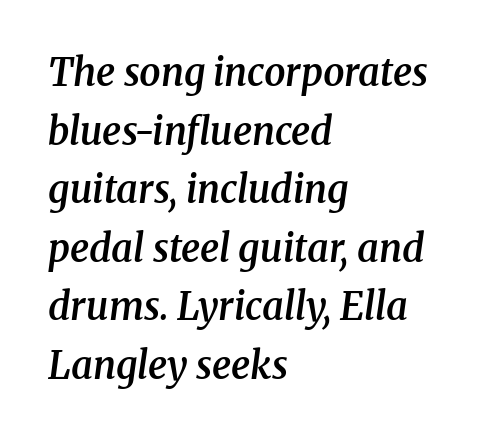
{"serif": "yes", "italic": "yes", "lean": "right", "slant_degrees": 8, "bold": "semi", "weight": "semibold", "width": "normal", "stroke_contrast": "medium", "x_height": "medium", "monospaced": "no", "underline": "no", "align": "left", "line_spacing": "normal", "line_spacing_ratio": 1.54, "letter_spacing": "normal", "letter_spacing_em": 0.0, "glyph_px": 38}
